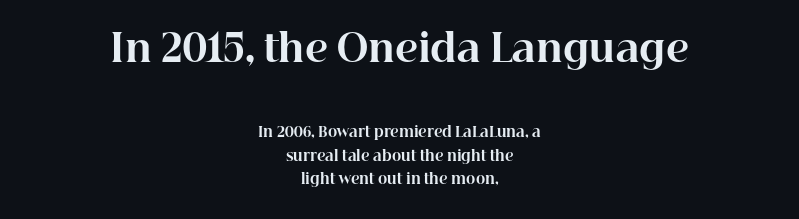
The image shows 38 px bold serif type, upright; set centered, normal line spacing (1.68x), normal letter spacing, not underlined; the first (top) block is 2.71x larger; high stroke contrast and a medium x-height.
